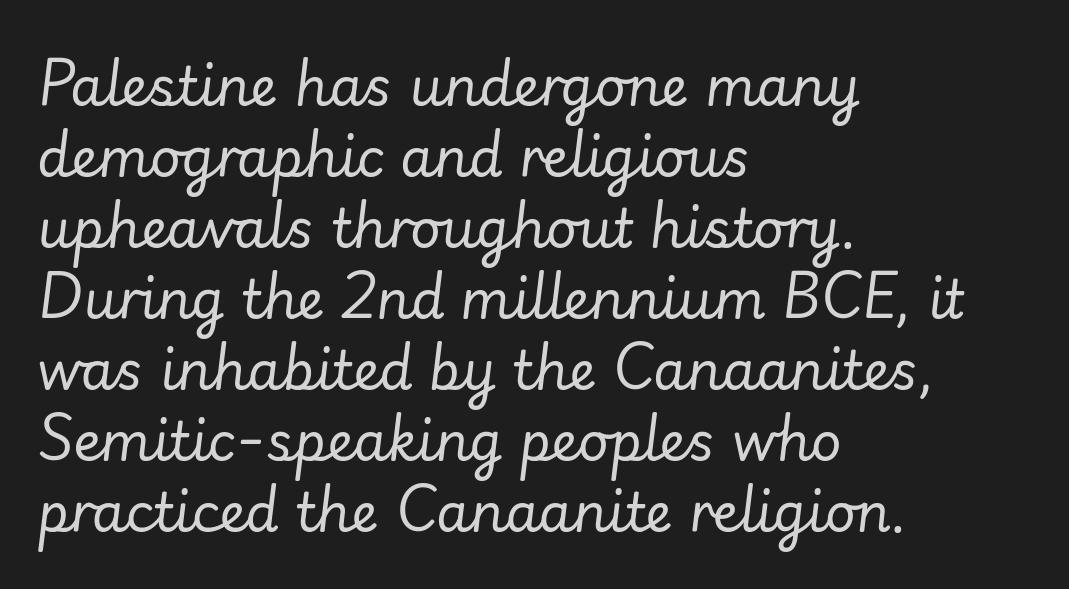
{"italic": "yes", "lean": "right", "slant_degrees": 7, "bold": "no", "weight": "regular", "width": "normal", "stroke_contrast": "low", "x_height": "small", "monospaced": "no", "underline": "no", "align": "left", "line_spacing": "normal", "line_spacing_ratio": 1.34, "letter_spacing": "normal", "letter_spacing_em": 0.0, "glyph_px": 53}
